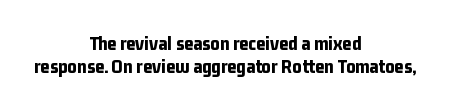
Q: Is the text bold? A: Yes.
Q: Is the text italic (slanted)? A: No, it is upright.
Q: Is the text underlined? A: No.
Q: How is the paragraph aligned? A: Centered.
Q: Is the spacing between letters normal or unusually wide? A: Normal.
Q: Is the spacing between lines tight, normal or loose? A: Tight.
